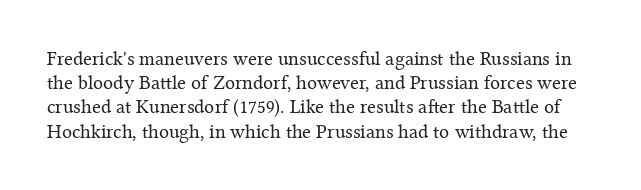
Q: Is the text bold? A: No.
Q: Is the text italic (slanted)? A: No, it is upright.
Q: Is the text underlined? A: No.
Q: Is the spacing between letters normal or unusually wide? A: Normal.
